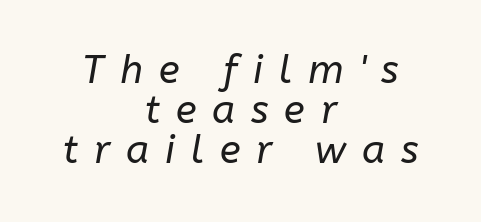
{"italic": "yes", "lean": "right", "slant_degrees": 10, "bold": "no", "weight": "regular", "width": "normal", "stroke_contrast": "low", "x_height": "medium", "monospaced": "no", "underline": "no", "align": "center", "line_spacing": "tight", "line_spacing_ratio": 1.03, "letter_spacing": "wide", "letter_spacing_em": 0.41, "glyph_px": 39}
